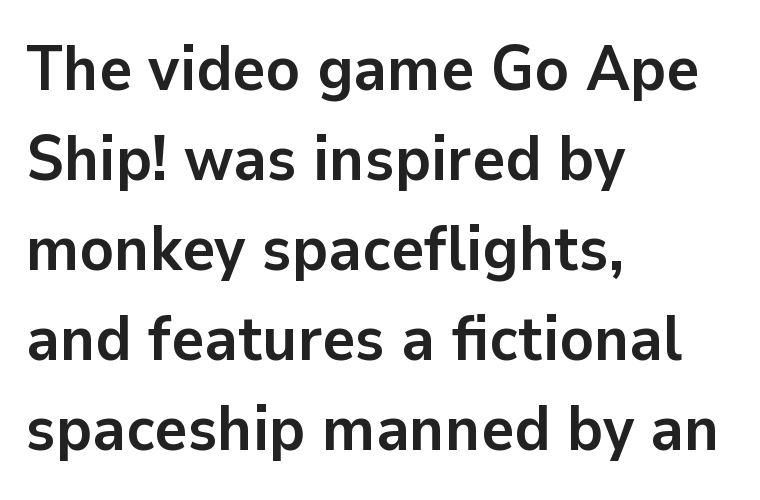
{"serif": "no", "italic": "no", "bold": "yes", "weight": "semibold", "width": "normal", "stroke_contrast": "low", "x_height": "medium", "monospaced": "no", "underline": "no", "align": "left", "line_spacing": "normal", "line_spacing_ratio": 1.43, "letter_spacing": "normal", "letter_spacing_em": 0.0, "glyph_px": 63}
